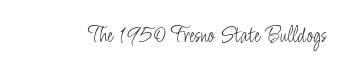
The image shows 24 px text type; set normal letter spacing, not underlined.
